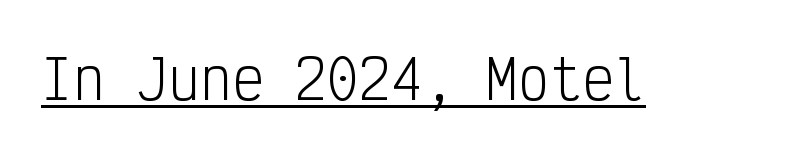
The image shows 53 px light, condensed sans-serif type, upright, monospaced; set normal letter spacing, underlined; low stroke contrast and a medium x-height.
